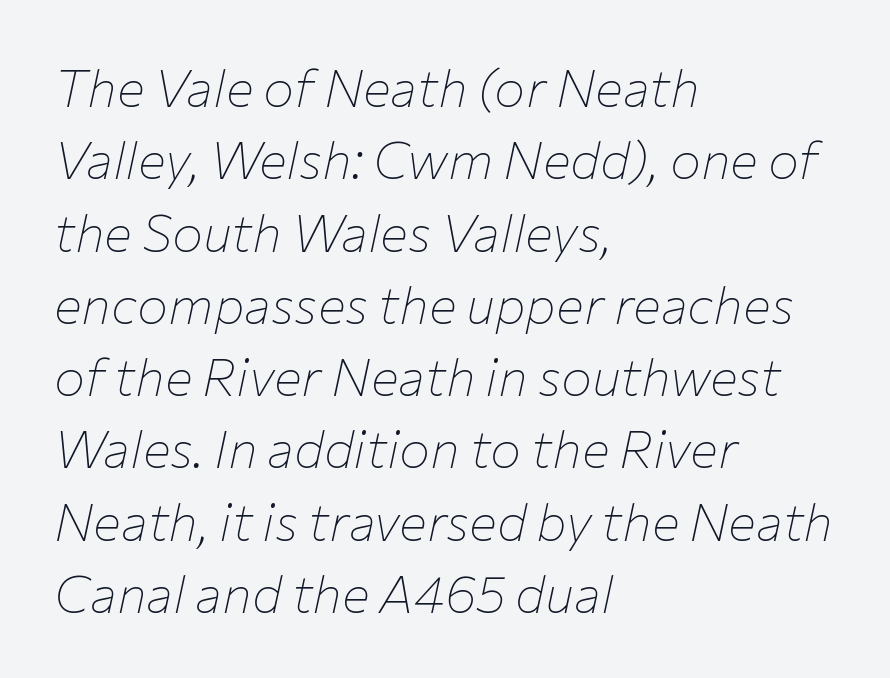
Q: Is the text bold? A: No.
Q: Is the text italic (slanted)? A: Yes, it leans right by about 12 degrees.
Q: Is the text underlined? A: No.
Q: How is the paragraph aligned? A: Left-aligned.
Q: Is the spacing between letters normal or unusually wide? A: Normal.
Q: Is the spacing between lines tight, normal or loose? A: Normal.
Q: Width (condensed, normal, or wide)? A: Normal.
Q: Stroke contrast? A: Low.
Q: x-height? A: Medium.
Q: Monospaced? A: No.
